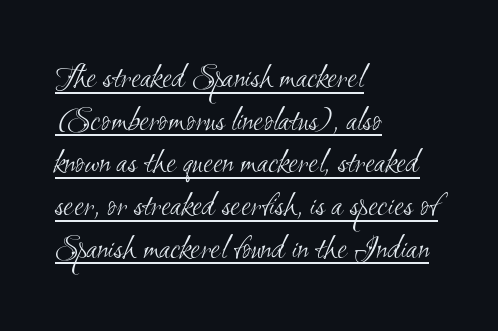
The image shows 35 px light, condensed sans-serif type; set left-aligned, line spacing 1.22x, normal letter spacing, underlined; medium stroke contrast and a small x-height.
